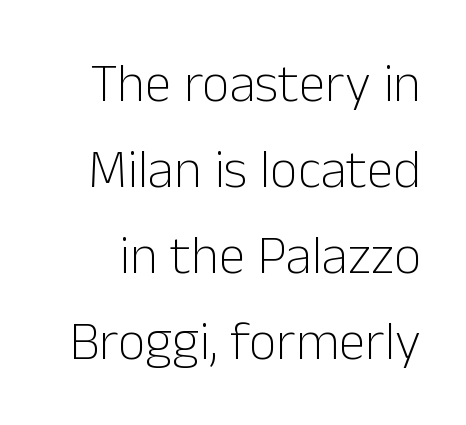
{"serif": "no", "italic": "no", "bold": "no", "weight": "light", "width": "normal", "stroke_contrast": "low", "x_height": "medium", "monospaced": "no", "underline": "no", "line_spacing": "normal", "line_spacing_ratio": 1.59, "letter_spacing": "normal", "letter_spacing_em": 0.0, "glyph_px": 54}
